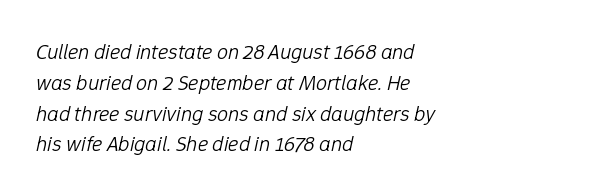
Q: Is the text bold? A: No.
Q: Is the text italic (slanted)? A: Yes, it leans right by about 12 degrees.
Q: Is the text underlined? A: No.
Q: How is the paragraph aligned? A: Left-aligned.
Q: Is the spacing between letters normal or unusually wide? A: Normal.
Q: Is the spacing between lines tight, normal or loose? A: Normal.
